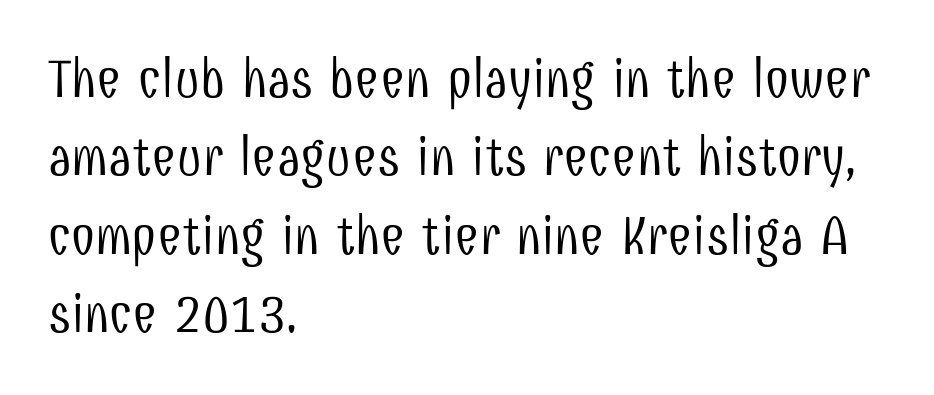
Q: Is the text bold? A: No.
Q: Is the text italic (slanted)? A: No, it is upright.
Q: Is the typeface a serif or a sans-serif typeface? A: Sans-serif.
Q: Is the text underlined? A: No.
Q: How is the paragraph aligned? A: Left-aligned.
Q: Is the spacing between letters normal or unusually wide? A: Normal.
Q: Is the spacing between lines tight, normal or loose? A: Normal.
Q: Width (condensed, normal, or wide)? A: Condensed.
Q: Stroke contrast? A: Low.
Q: x-height? A: Medium.
Q: Monospaced? A: No.
